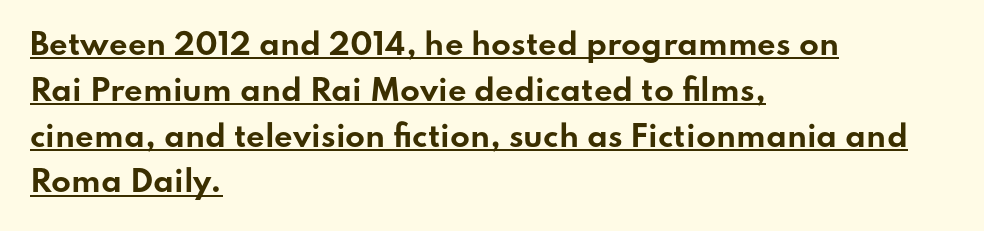
Q: Is the text bold? A: Yes.
Q: Is the text italic (slanted)? A: No, it is upright.
Q: Is the typeface a serif or a sans-serif typeface? A: Sans-serif.
Q: Is the text underlined? A: Yes.
Q: How is the paragraph aligned? A: Left-aligned.
Q: Is the spacing between letters normal or unusually wide? A: Normal.
Q: Is the spacing between lines tight, normal or loose? A: Normal.
Q: Width (condensed, normal, or wide)? A: Wide.
Q: Stroke contrast? A: Low.
Q: x-height? A: Small.
Q: Monospaced? A: No.
